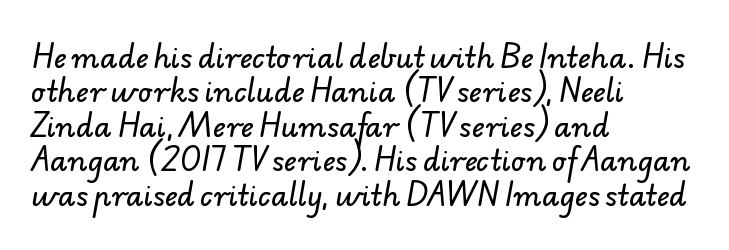
Q: Is the typeface a serif or a sans-serif typeface? A: Sans-serif.
Q: Is the text underlined? A: No.
Q: How is the paragraph aligned? A: Left-aligned.
Q: Is the spacing between letters normal or unusually wide? A: Normal.
Q: Width (condensed, normal, or wide)? A: Normal.
Q: Stroke contrast? A: Low.
Q: x-height? A: Small.
Q: Monospaced? A: No.
